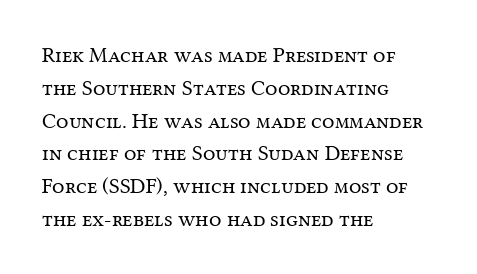
Q: Is the text bold? A: No.
Q: Is the text italic (slanted)? A: No, it is upright.
Q: Is the text underlined? A: No.
Q: How is the paragraph aligned? A: Left-aligned.
Q: Is the spacing between letters normal or unusually wide? A: Normal.
Q: Is the spacing between lines tight, normal or loose? A: Normal.
